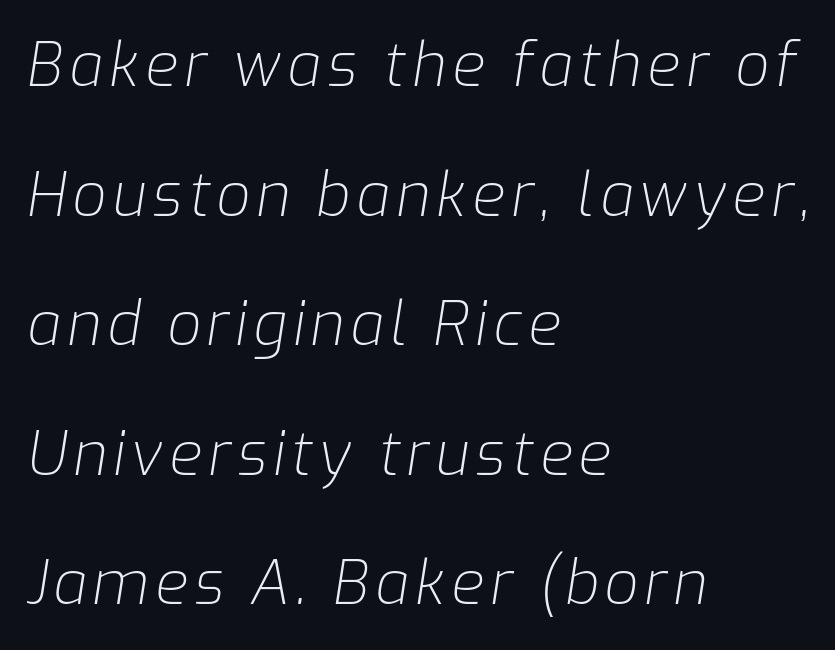
Looks like regular typesetting: each glyph gets only the width it needs. In CSS terms this would be text-align: left. One glance says open: line gaps are wider than usual. Weight class: somewhere from thin through regular. The rendering applies a slant to the glyphs. The words here are not underlined.
